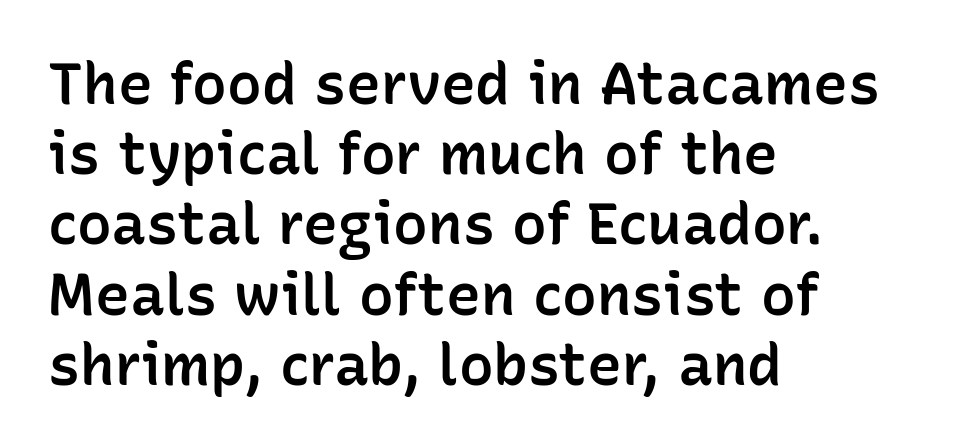
Alignment: flush left. Does the lettering tilt? It doesn't — this is upright. Semibold letterforms, between regular and bold. Unlike a traditional serif, this face leaves its strokes unadorned. A clean baseline with only descenders dipping below it. Letter spacing: default.
